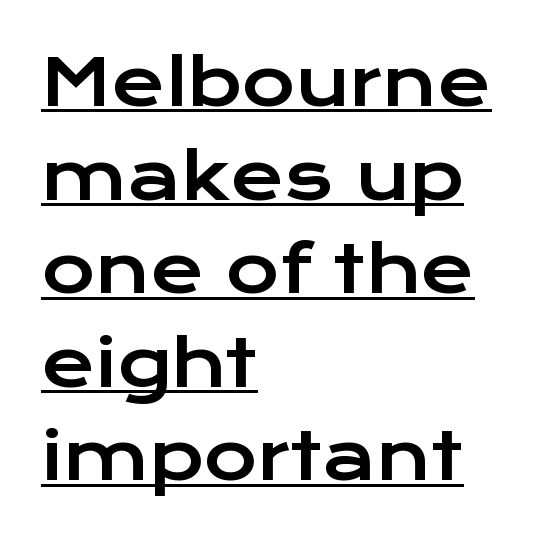
The image shows 65 px wide sans-serif type, upright; set left-aligned, normal line spacing (1.44x), normal letter spacing, underlined; low stroke contrast and a medium x-height.
